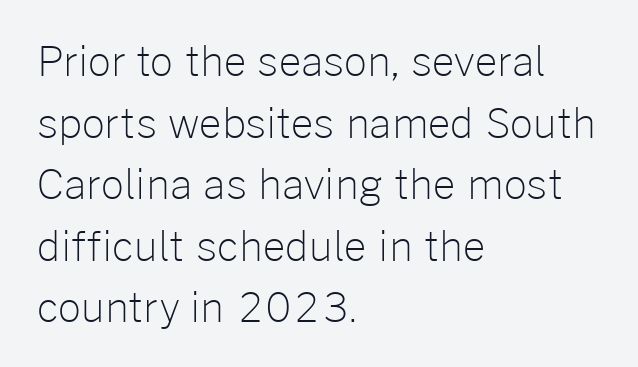
Regarding serifs, this sample does without them. The ragged edge is on the right, which tells us the setting is flush left. The letters advance in unequal steps, a hallmark of proportional type. This rendering leaves character spacing at its baseline value. One glance says typical: line gaps are just what's usual. The strokes are not fattened; the text isn't bold.
